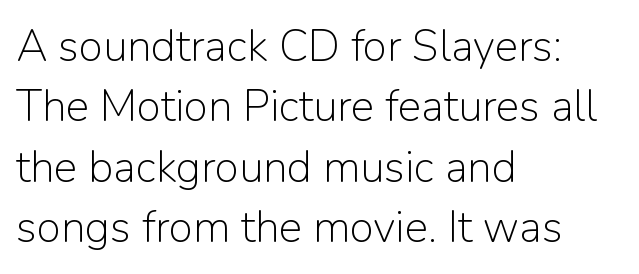
Q: Is the text bold? A: No.
Q: Is the text italic (slanted)? A: No, it is upright.
Q: Is the typeface a serif or a sans-serif typeface? A: Sans-serif.
Q: Is the text underlined? A: No.
Q: How is the paragraph aligned? A: Left-aligned.
Q: Is the spacing between letters normal or unusually wide? A: Normal.
Q: Is the spacing between lines tight, normal or loose? A: Normal.
Q: Width (condensed, normal, or wide)? A: Normal.
Q: Stroke contrast? A: Low.
Q: x-height? A: Medium.
Q: Monospaced? A: No.
